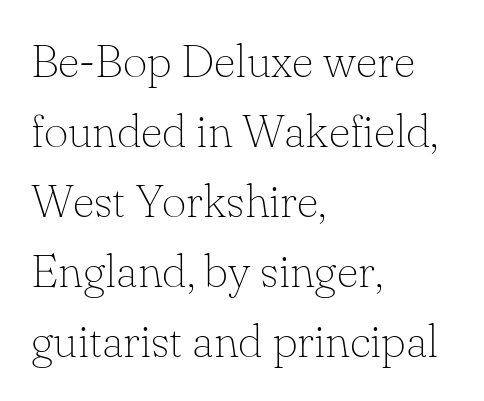
{"serif": "yes", "italic": "no", "bold": "no", "weight": "thin", "width": "normal", "stroke_contrast": "low", "x_height": "small", "monospaced": "no", "underline": "no", "align": "left", "line_spacing": "normal", "line_spacing_ratio": 1.49, "letter_spacing": "normal", "letter_spacing_em": 0.0, "glyph_px": 47}
